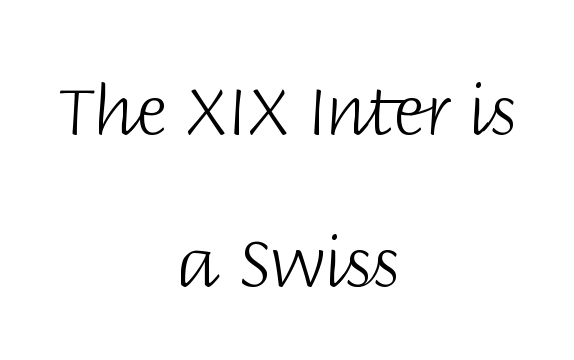
{"serif": "no", "italic": "no", "bold": "no", "weight": "light", "width": "normal", "stroke_contrast": "low", "x_height": "large", "monospaced": "no", "underline": "no", "align": "center", "line_spacing": "loose", "line_spacing_ratio": 2.24, "letter_spacing": "normal", "letter_spacing_em": 0.0, "glyph_px": 68}
